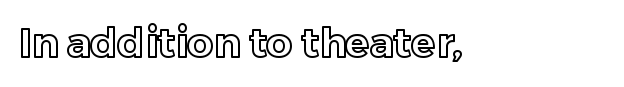
This sample has the flowing, uneven cadence of proportional lettering. Posture: straight, roman, zero tilt. You could call the tracking neutral — neither tight nor loose. Descender tails drop into unmarked territory.
